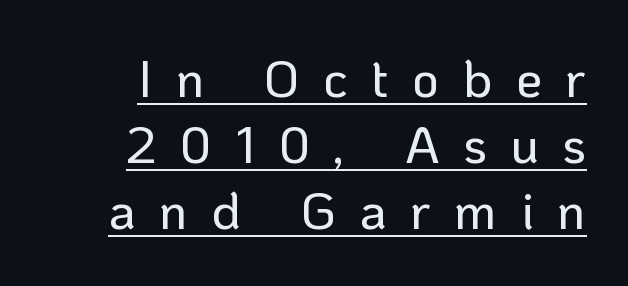
{"serif": "no", "italic": "no", "width": "normal", "stroke_contrast": "low", "x_height": "medium", "monospaced": "no", "underline": "yes", "align": "right", "line_spacing": "normal", "line_spacing_ratio": 1.27, "letter_spacing": "wide", "letter_spacing_em": 0.45, "glyph_px": 52}
